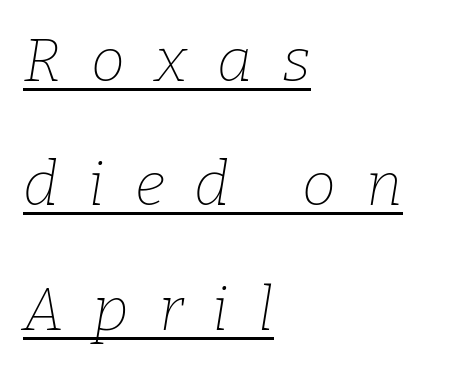
The image shows 61 px thin serif type, italic (leaning right); set left-aligned, loose line spacing (2.04x), unusually wide letter spacing (+0.49 em), underlined; low stroke contrast and a medium x-height.
